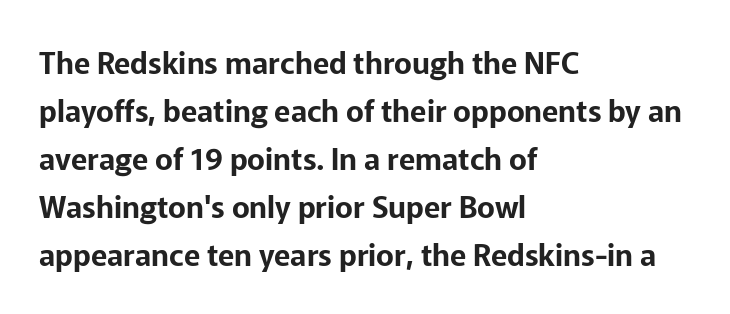
Vertical spacing — default. Quick note: not italic, upright. Is the letter spacing exaggerated? No — it looks like the ordinary default. The baseline area is clear. The rendering anchors every line to the left-hand side.
